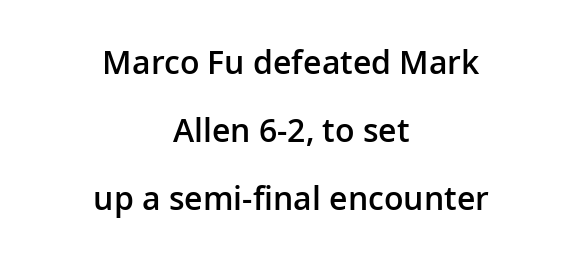
Q: Is the text bold? A: Semi-bold.
Q: Is the text italic (slanted)? A: No, it is upright.
Q: Is the typeface a serif or a sans-serif typeface? A: Sans-serif.
Q: Is the text underlined? A: No.
Q: How is the paragraph aligned? A: Centered.
Q: Is the spacing between letters normal or unusually wide? A: Normal.
Q: Is the spacing between lines tight, normal or loose? A: Loose.
Q: Width (condensed, normal, or wide)? A: Normal.
Q: Stroke contrast? A: Low.
Q: x-height? A: Medium.
Q: Monospaced? A: No.
